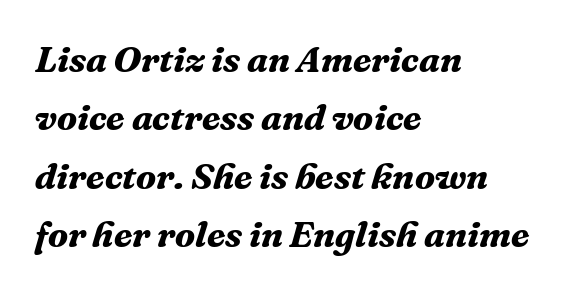
{"serif": "yes", "italic": "yes", "lean": "right", "slant_degrees": 16, "bold": "yes", "weight": "bold", "width": "normal", "stroke_contrast": "medium", "x_height": "medium", "monospaced": "no", "underline": "no", "align": "left", "line_spacing": "normal", "line_spacing_ratio": 1.58, "letter_spacing": "normal", "letter_spacing_em": 0.0, "glyph_px": 37}
